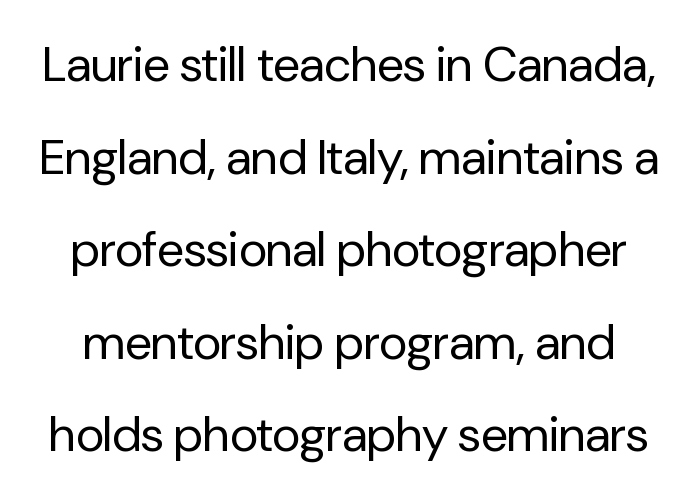
Q: Is the text bold? A: No.
Q: Is the text italic (slanted)? A: No, it is upright.
Q: Is the typeface a serif or a sans-serif typeface? A: Sans-serif.
Q: Is the text underlined? A: No.
Q: Is the spacing between letters normal or unusually wide? A: Normal.
Q: Width (condensed, normal, or wide)? A: Normal.
Q: Stroke contrast? A: Low.
Q: x-height? A: Medium.
Q: Monospaced? A: No.
